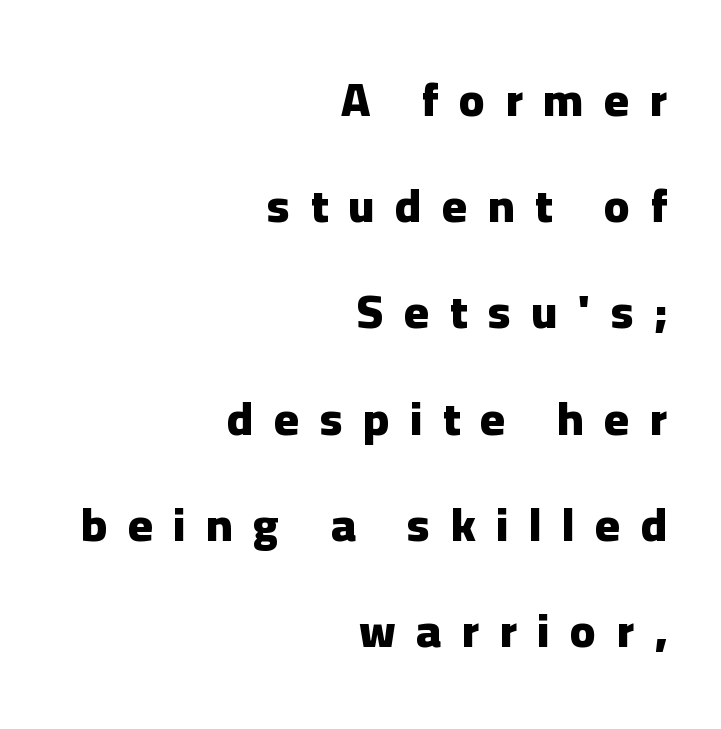
Q: Is the text bold? A: Yes.
Q: Is the text italic (slanted)? A: No, it is upright.
Q: Is the typeface a serif or a sans-serif typeface? A: Sans-serif.
Q: Is the text underlined? A: No.
Q: How is the paragraph aligned? A: Right-aligned.
Q: Is the spacing between letters normal or unusually wide? A: Unusually wide.
Q: Is the spacing between lines tight, normal or loose? A: Loose.
Q: Width (condensed, normal, or wide)? A: Normal.
Q: Stroke contrast? A: Low.
Q: x-height? A: Medium.
Q: Monospaced? A: No.
